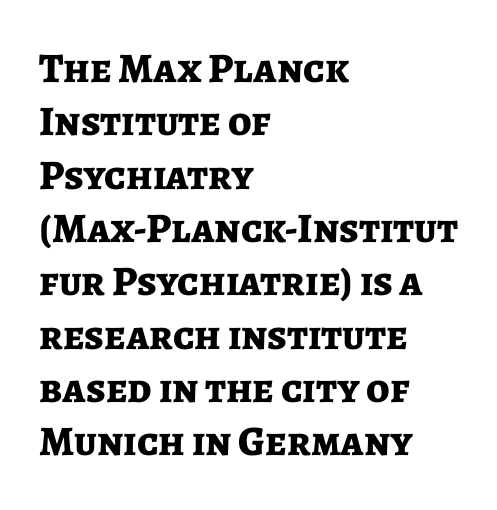
Short note: letters normally spaced. Is this a fixed-width face? No — the glyphs have proportional, varying widths. Interline gaps are of average width in this sample. Does the type have serifs? No, each stem ends abruptly. The letters stand upright; this is a roman face. The sample has been set heavy, in full bold.
